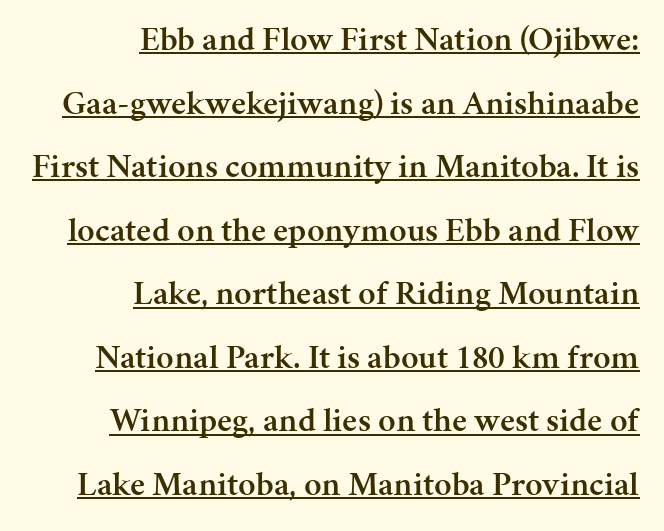
{"serif": "yes", "italic": "no", "bold": "semi", "weight": "semibold", "width": "normal", "stroke_contrast": "medium", "x_height": "medium", "monospaced": "no", "underline": "yes", "align": "right", "line_spacing_ratio": 1.87, "letter_spacing": "normal", "letter_spacing_em": 0.0, "glyph_px": 34}
